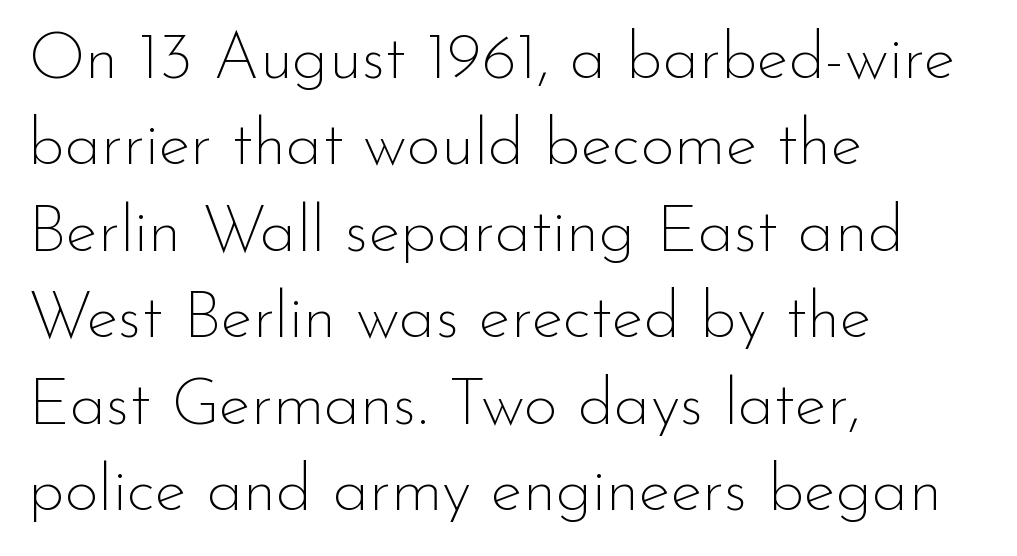
Notice how the stems are strictly vertical — no italics here. Honestly, the letter spacing is just normal — you wouldn't notice it. Unbolded letterforms with no extra heft. This sample uses a sans-serif face. Short and long lines alike share a common starting point at left. The letters advance in unequal steps, a hallmark of proportional type.
